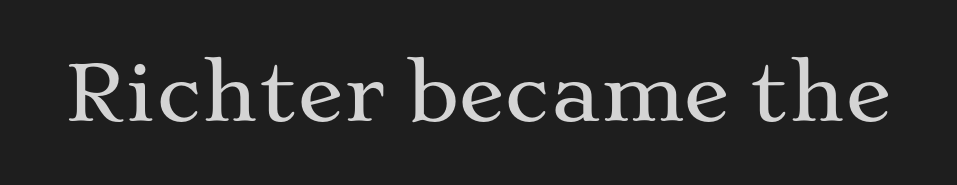
The image shows 77 px wide serif type, upright; set normal letter spacing, not underlined; medium stroke contrast and a medium x-height.
